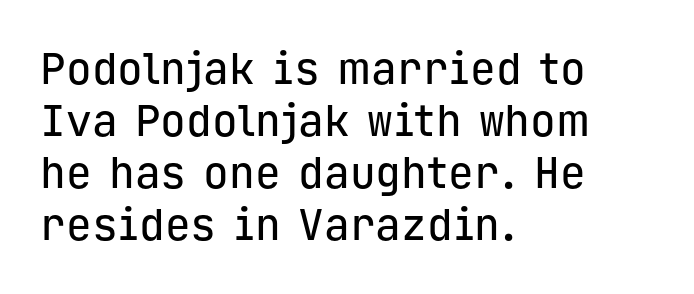
{"serif": "no", "italic": "no", "width": "normal", "stroke_contrast": "low", "x_height": "medium", "monospaced": "yes", "underline": "no", "align": "left", "line_spacing_ratio": 1.21, "letter_spacing": "normal", "letter_spacing_em": 0.0, "glyph_px": 43}
